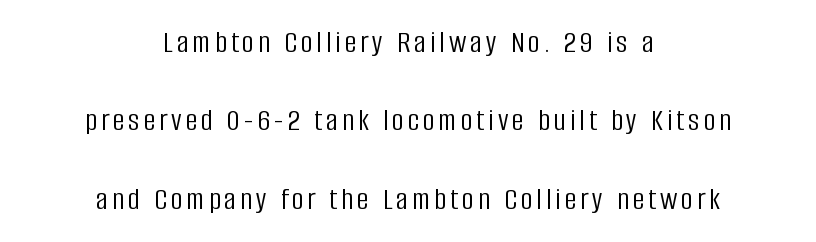
The image shows 32 px light, condensed sans-serif type, upright; set centered, loose line spacing (2.45x), not underlined; low stroke contrast and a large x-height.
